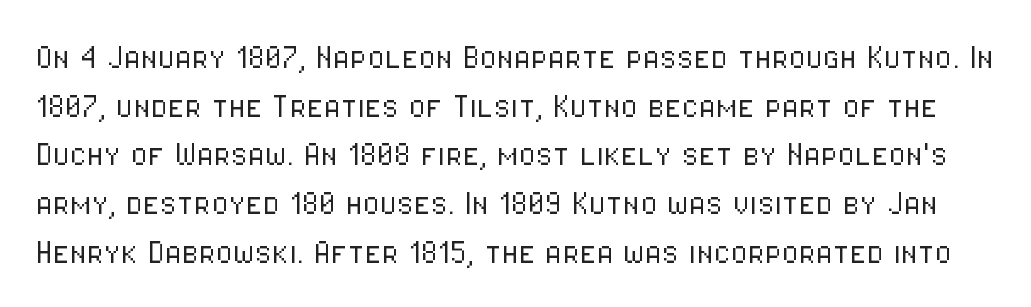
Q: Is the text bold? A: No.
Q: Is the text italic (slanted)? A: No, it is upright.
Q: Is the typeface a serif or a sans-serif typeface? A: Sans-serif.
Q: Is the text underlined? A: No.
Q: Is the spacing between letters normal or unusually wide? A: Normal.
Q: Is the spacing between lines tight, normal or loose? A: Normal.
Q: Width (condensed, normal, or wide)? A: Condensed.
Q: Stroke contrast? A: Low.
Q: x-height? A: Medium.
Q: Monospaced? A: No.
